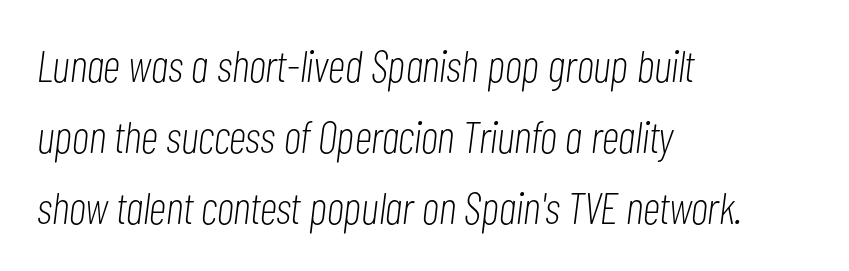
The image shows 45 px light, condensed type, italic (leaning right); set left-aligned, normal line spacing (1.58x), normal letter spacing, not underlined; low stroke contrast and a medium x-height.
